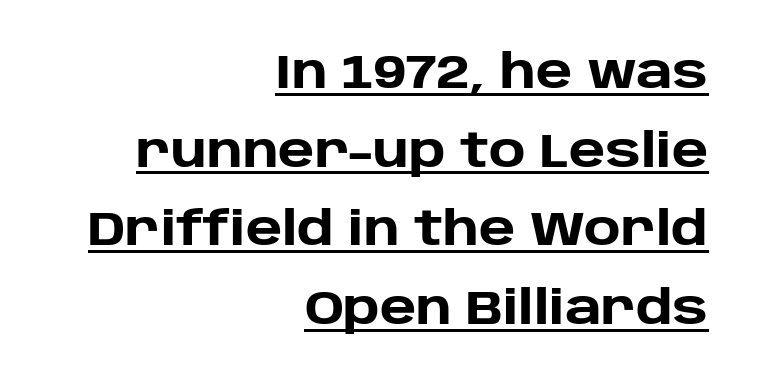
{"serif": "no", "italic": "no", "bold": "yes", "weight": "heavy", "width": "normal", "stroke_contrast": "low", "x_height": "large", "monospaced": "no", "underline": "yes", "align": "right", "line_spacing_ratio": 1.71, "letter_spacing": "normal", "letter_spacing_em": 0.0, "glyph_px": 46}
